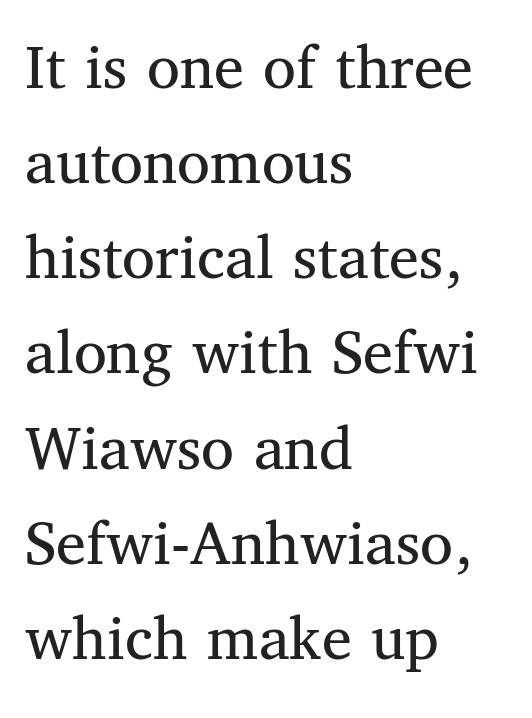
Q: Is the text bold? A: No.
Q: Is the text italic (slanted)? A: No, it is upright.
Q: Is the typeface a serif or a sans-serif typeface? A: Serif.
Q: Is the text underlined? A: No.
Q: How is the paragraph aligned? A: Left-aligned.
Q: Is the spacing between letters normal or unusually wide? A: Normal.
Q: Is the spacing between lines tight, normal or loose? A: Normal.
Q: Width (condensed, normal, or wide)? A: Normal.
Q: Stroke contrast? A: Medium.
Q: x-height? A: Medium.
Q: Monospaced? A: No.
